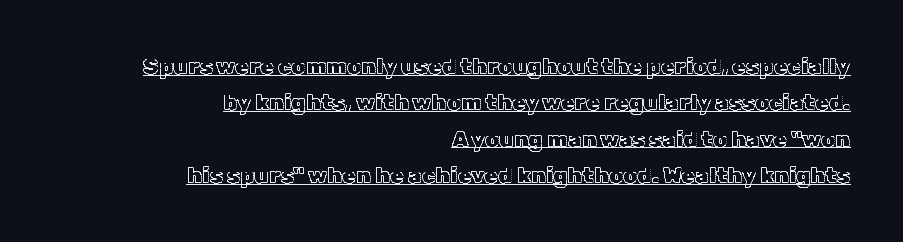
Q: Is the text italic (slanted)? A: No, it is upright.
Q: Is the text underlined? A: Yes.
Q: How is the paragraph aligned? A: Right-aligned.
Q: Is the spacing between letters normal or unusually wide? A: Normal.
Q: Is the spacing between lines tight, normal or loose? A: Normal.
